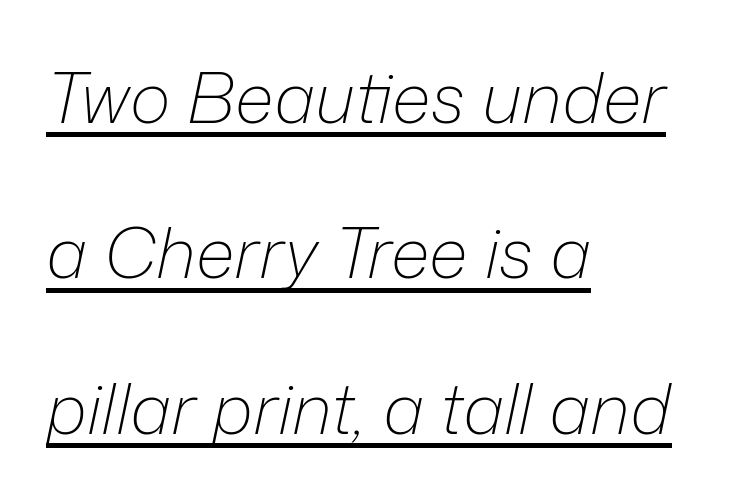
{"italic": "yes", "lean": "right", "slant_degrees": 12, "bold": "no", "weight": "light", "width": "normal", "stroke_contrast": "low", "x_height": "medium", "monospaced": "no", "underline": "yes", "align": "left", "line_spacing": "loose", "line_spacing_ratio": 2.22, "letter_spacing": "normal", "letter_spacing_em": 0.0, "glyph_px": 70}
